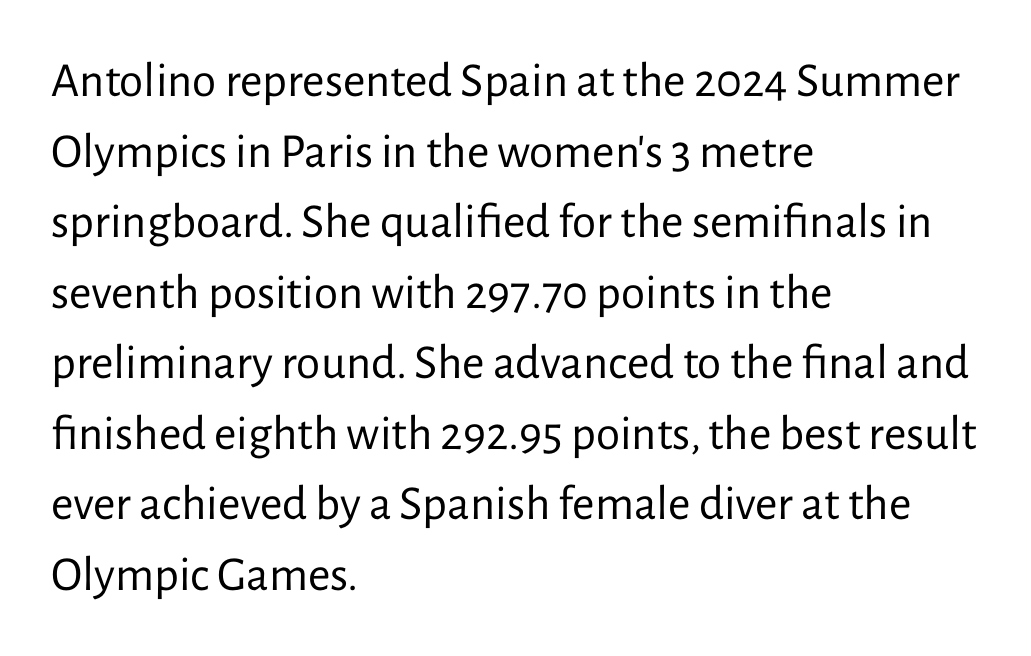
{"serif": "no", "italic": "no", "bold": "no", "weight": "regular", "width": "normal", "stroke_contrast": "low", "x_height": "medium", "monospaced": "no", "underline": "no", "align": "left", "line_spacing": "normal", "line_spacing_ratio": 1.44, "letter_spacing": "normal", "letter_spacing_em": 0.0, "glyph_px": 49}
